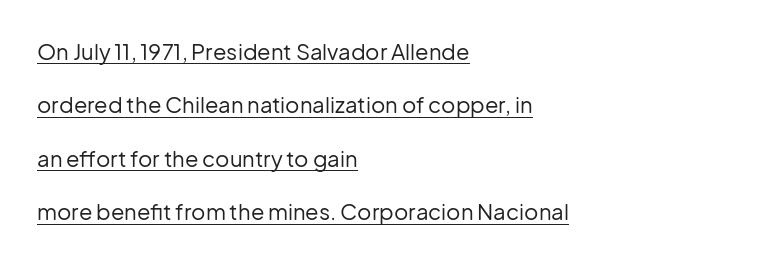
The image shows 22 px text type, upright; set left-aligned, loose line spacing (2.43x), normal letter spacing, underlined.
